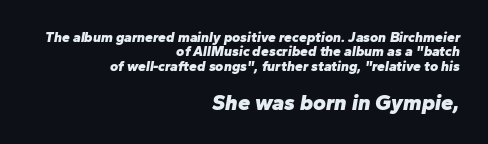
{"italic": "yes", "lean": "right", "slant_degrees": 10, "bold": "yes", "underline": "no", "align": "right", "line_spacing": "tight", "line_spacing_ratio": 1.03, "letter_spacing": "normal", "letter_spacing_em": 0.0, "larger_block": "second", "size_ratio": 1.57, "glyph_px": 22}
